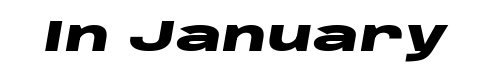
The image shows 43 px heavy, wide type, italic (leaning right); set normal letter spacing, not underlined; low stroke contrast and a large x-height.
